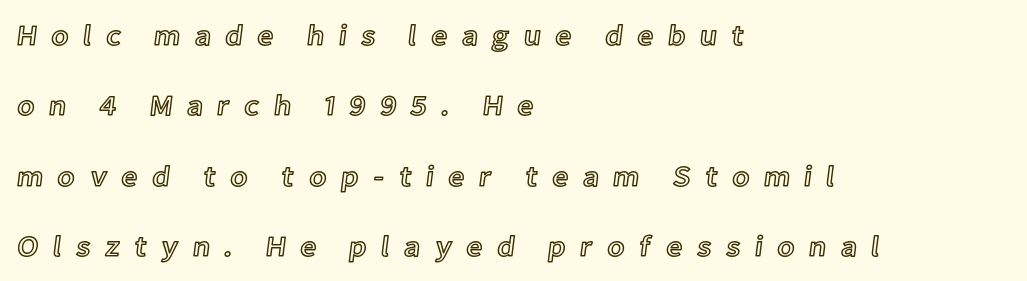
Characters follow at a spacing far wider than the type designer built in. Plain, unruled lines of type. The line-height multiplier appears high, well above default. If you drew a ruler down the left edge, every line would touch it. Character widths vary here, with narrow letters taking less room than wide ones.
